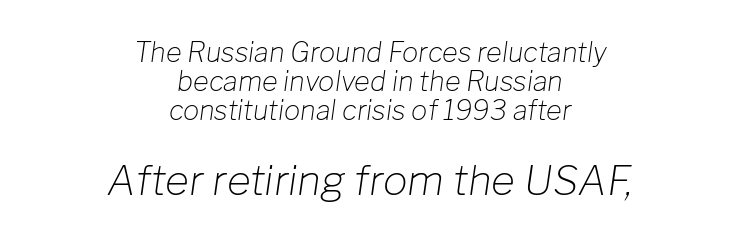
Look at the tracking — it's just the regular setting, nothing added. Lines of text with bare space underneath. No heavy texture on the line: the type isn't bold. This rendering uses center alignment, leaving both contours irregular but symmetric.
